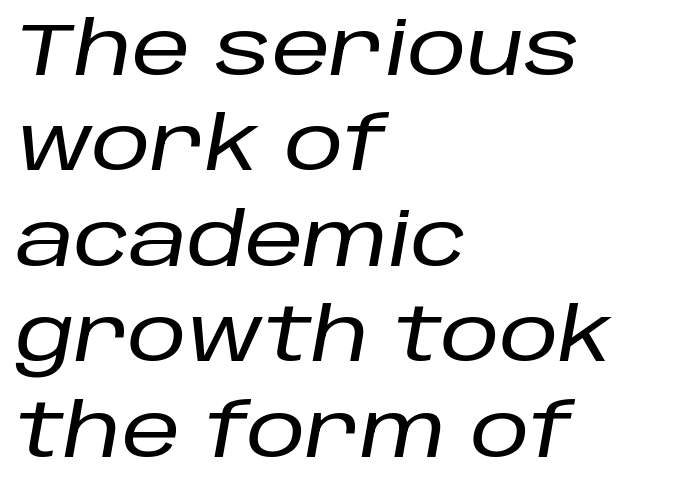
The image shows 74 px text type, italic (leaning right); set left-aligned, normal line spacing (1.29x), normal letter spacing, not underlined; low stroke contrast and a large x-height.
